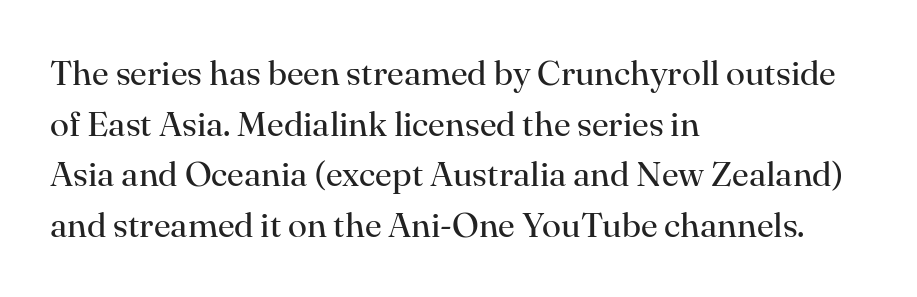
Q: Is the text bold? A: No.
Q: Is the text italic (slanted)? A: No, it is upright.
Q: Is the typeface a serif or a sans-serif typeface? A: Serif.
Q: Is the text underlined? A: No.
Q: How is the paragraph aligned? A: Left-aligned.
Q: Is the spacing between letters normal or unusually wide? A: Normal.
Q: Is the spacing between lines tight, normal or loose? A: Normal.
Q: Width (condensed, normal, or wide)? A: Normal.
Q: Stroke contrast? A: High.
Q: x-height? A: Small.
Q: Monospaced? A: No.
